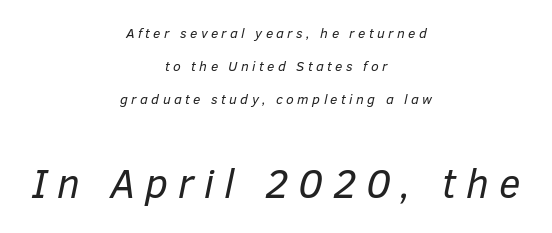
The image shows 41 px regular-weight type, italic (leaning right); set centered, loose line spacing (2.34x), unusually wide letter spacing (+0.24 em), not underlined; the second (bottom) block is 2.93x larger; low stroke contrast and a medium x-height.
